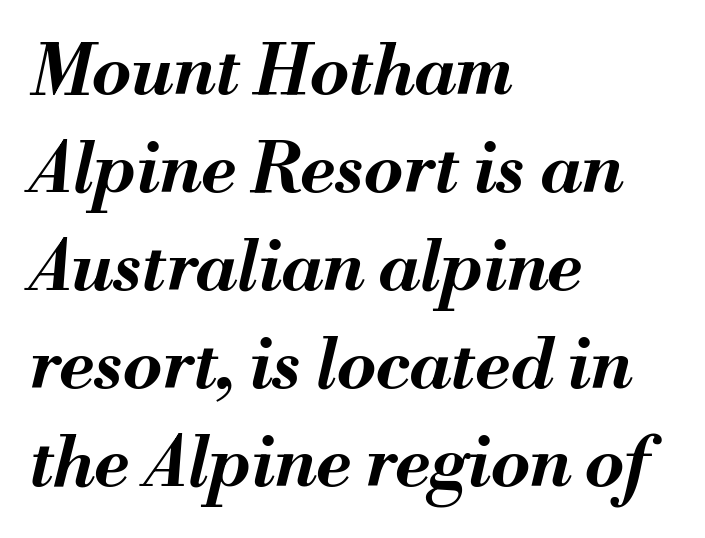
The image shows 70 px bold type, italic (leaning right); set left-aligned, normal line spacing (1.4x), normal letter spacing, not underlined; medium stroke contrast and a small x-height.
